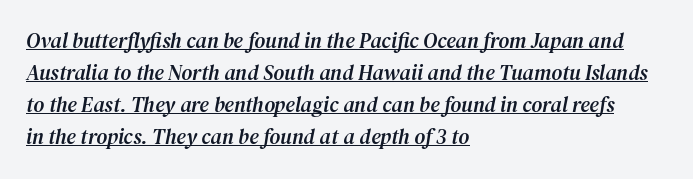
Q: Is the text italic (slanted)? A: Yes, it leans right by about 12 degrees.
Q: Is the text underlined? A: Yes.
Q: How is the paragraph aligned? A: Left-aligned.
Q: Is the spacing between letters normal or unusually wide? A: Normal.
Q: Is the spacing between lines tight, normal or loose? A: Normal.
